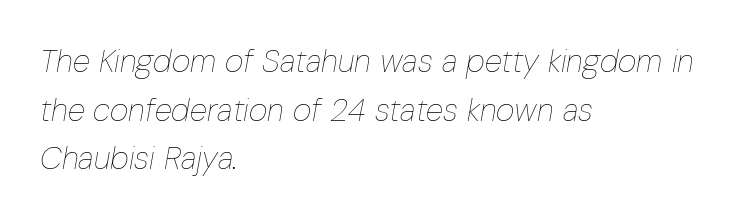
{"italic": "yes", "lean": "right", "slant_degrees": 10, "bold": "no", "weight": "thin", "width": "condensed", "stroke_contrast": "low", "x_height": "medium", "monospaced": "no", "underline": "no", "align": "left", "line_spacing": "normal", "line_spacing_ratio": 1.52, "letter_spacing": "normal", "letter_spacing_em": 0.0, "glyph_px": 32}
